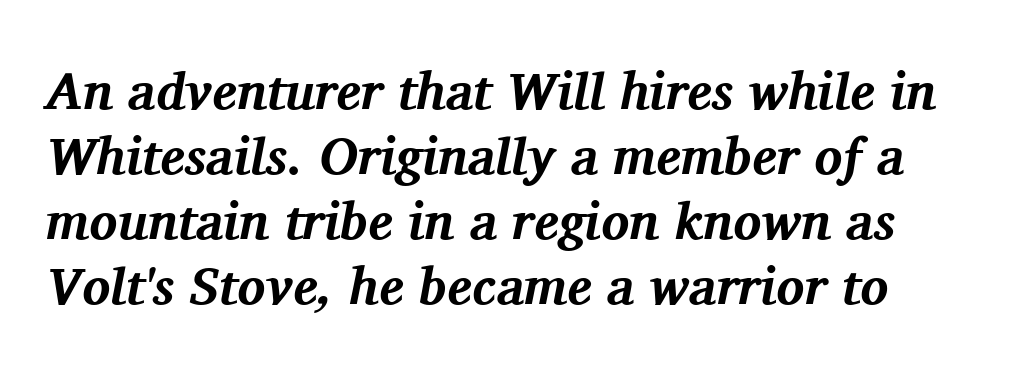
In terms of posture, this sample is oblique. Weight check: bold — yes, fully. Check the space under the baseline: it is left empty. Leading: standard. How are the letters spaced? Ordinarily, with no added tracking. Spacing verdict: proportional, widths tailored to each character.
